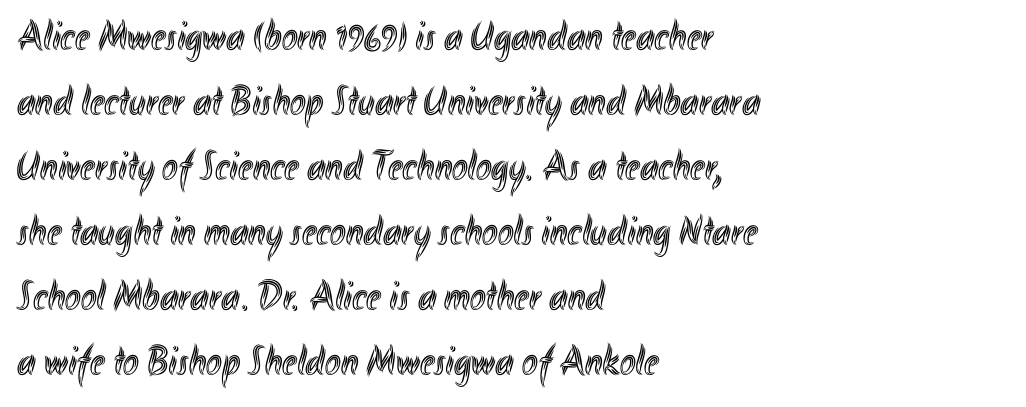
{"width": "condensed", "x_height": "small", "monospaced": "no", "underline": "no", "align": "left", "line_spacing": "normal", "line_spacing_ratio": 1.55, "letter_spacing": "normal", "letter_spacing_em": 0.0, "glyph_px": 42}
